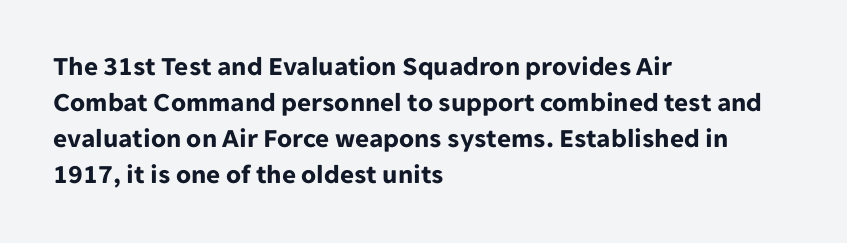
The image shows 27 px bold type, upright; set left-aligned, normal line spacing (1.33x), normal letter spacing, not underlined.
